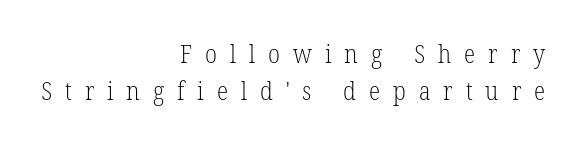
{"italic": "no", "bold": "no", "underline": "no", "align": "right", "line_spacing": "normal", "line_spacing_ratio": 1.44, "letter_spacing": "wide", "letter_spacing_em": 0.5, "glyph_px": 26}
